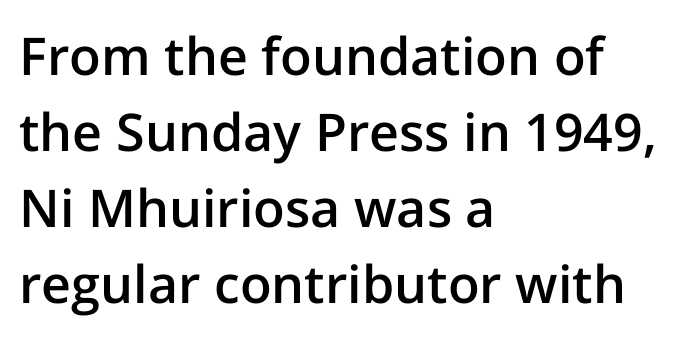
The image shows 52 px semibold sans-serif type, upright; set left-aligned, normal line spacing (1.46x), normal letter spacing, not underlined; low stroke contrast and a medium x-height.
